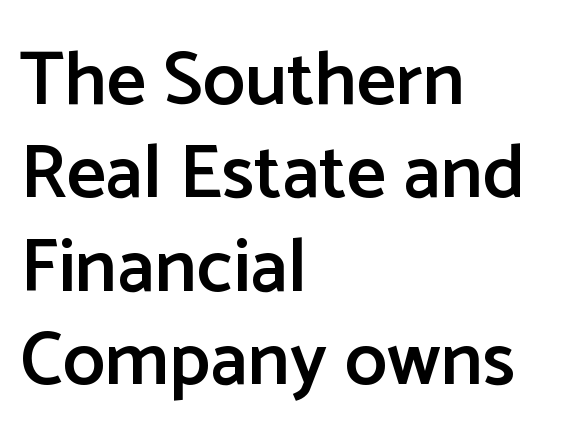
Q: Is the text bold? A: Semi-bold.
Q: Is the text italic (slanted)? A: No, it is upright.
Q: Is the typeface a serif or a sans-serif typeface? A: Sans-serif.
Q: Is the text underlined? A: No.
Q: How is the paragraph aligned? A: Left-aligned.
Q: Is the spacing between letters normal or unusually wide? A: Normal.
Q: Width (condensed, normal, or wide)? A: Normal.
Q: Stroke contrast? A: Low.
Q: x-height? A: Medium.
Q: Monospaced? A: No.
